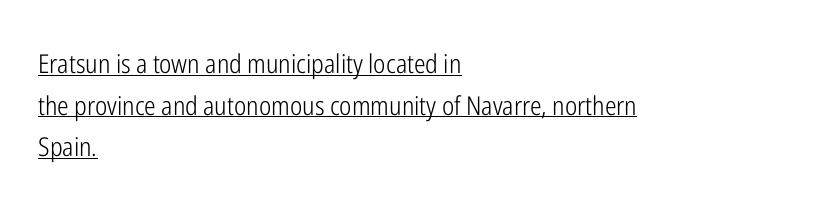
{"italic": "no", "bold": "no", "underline": "yes", "align": "left", "line_spacing": "normal", "line_spacing_ratio": 1.6, "letter_spacing": "normal", "letter_spacing_em": 0.0, "glyph_px": 26}
